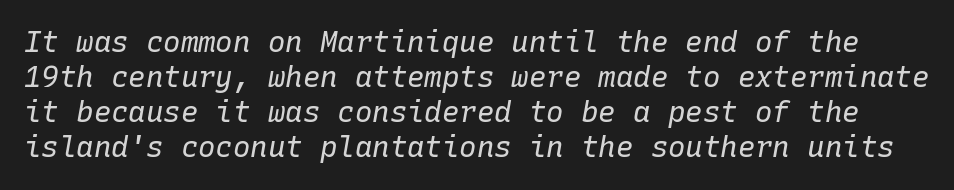
Q: Is the text bold? A: No.
Q: Is the text italic (slanted)? A: Yes, it leans right by about 10 degrees.
Q: Is the text underlined? A: No.
Q: Is the spacing between letters normal or unusually wide? A: Normal.
Q: Width (condensed, normal, or wide)? A: Normal.
Q: Stroke contrast? A: Low.
Q: x-height? A: Medium.
Q: Monospaced? A: Yes.
